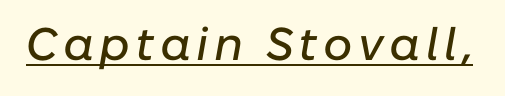
Q: Is the text italic (slanted)? A: Yes, it leans right by about 10 degrees.
Q: Is the text underlined? A: Yes.
Q: Width (condensed, normal, or wide)? A: Normal.
Q: Stroke contrast? A: Low.
Q: x-height? A: Medium.
Q: Monospaced? A: No.
